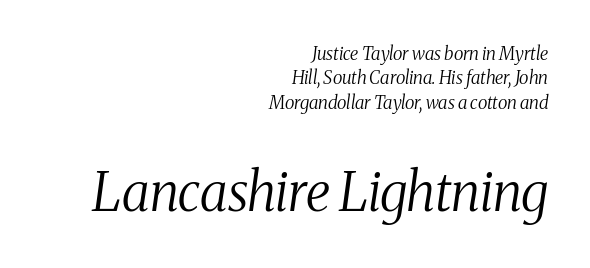
Q: Is the text bold? A: No.
Q: Is the text italic (slanted)? A: Yes, it leans right by about 8 degrees.
Q: Is the typeface a serif or a sans-serif typeface? A: Serif.
Q: Is the text underlined? A: No.
Q: How is the paragraph aligned? A: Right-aligned.
Q: Is the spacing between letters normal or unusually wide? A: Normal.
Q: Is the spacing between lines tight, normal or loose? A: Normal.
Q: Which block of text is set in a larger size, the first (top) or the second (bottom)? A: The second (bottom) one.
Q: Width (condensed, normal, or wide)? A: Condensed.
Q: Stroke contrast? A: Medium.
Q: x-height? A: Medium.
Q: Monospaced? A: No.
